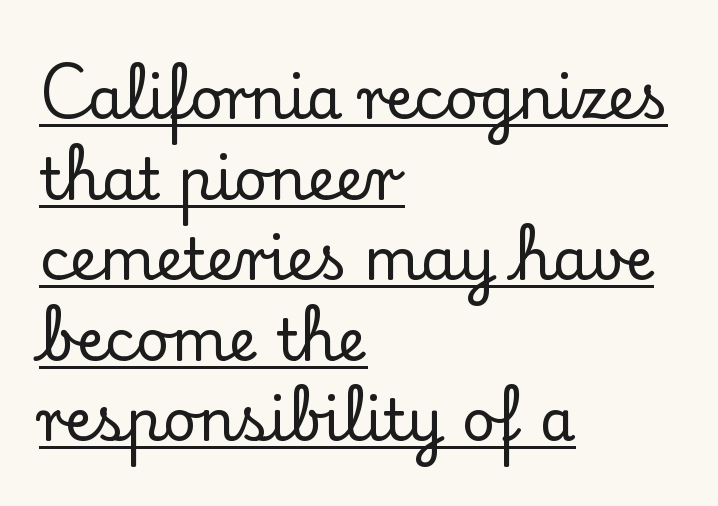
{"serif": "yes", "italic": "no", "width": "normal", "stroke_contrast": "low", "x_height": "small", "monospaced": "no", "underline": "yes", "align": "left", "line_spacing": "normal", "line_spacing_ratio": 1.39, "letter_spacing": "normal", "letter_spacing_em": 0.0, "glyph_px": 58}
